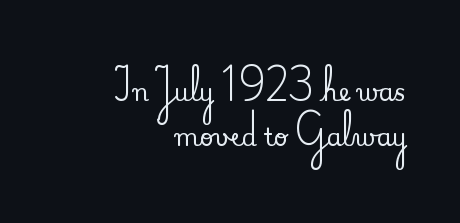
Q: Is the text italic (slanted)? A: No, it is upright.
Q: Is the text underlined? A: No.
Q: How is the paragraph aligned? A: Right-aligned.
Q: Is the spacing between letters normal or unusually wide? A: Normal.
